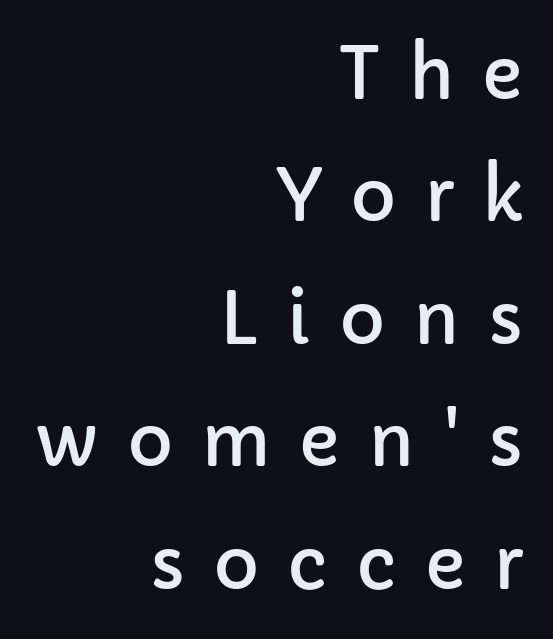
{"serif": "no", "italic": "no", "width": "normal", "stroke_contrast": "low", "x_height": "medium", "monospaced": "no", "underline": "no", "align": "right", "line_spacing_ratio": 1.75, "letter_spacing": "wide", "letter_spacing_em": 0.4, "glyph_px": 70}
